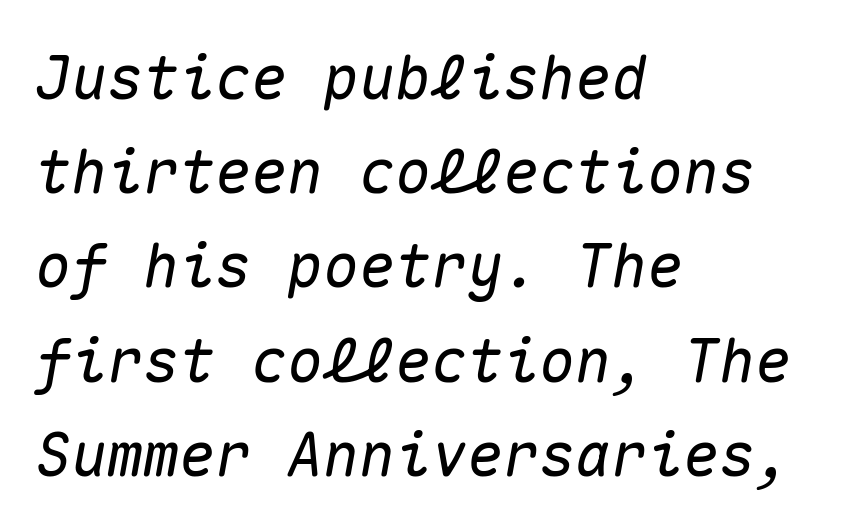
Q: Is the text italic (slanted)? A: Yes, it leans right by about 10 degrees.
Q: Is the text underlined? A: No.
Q: How is the paragraph aligned? A: Left-aligned.
Q: Is the spacing between letters normal or unusually wide? A: Normal.
Q: Is the spacing between lines tight, normal or loose? A: Normal.
Q: Width (condensed, normal, or wide)? A: Normal.
Q: Stroke contrast? A: Medium.
Q: x-height? A: Medium.
Q: Monospaced? A: Yes.
